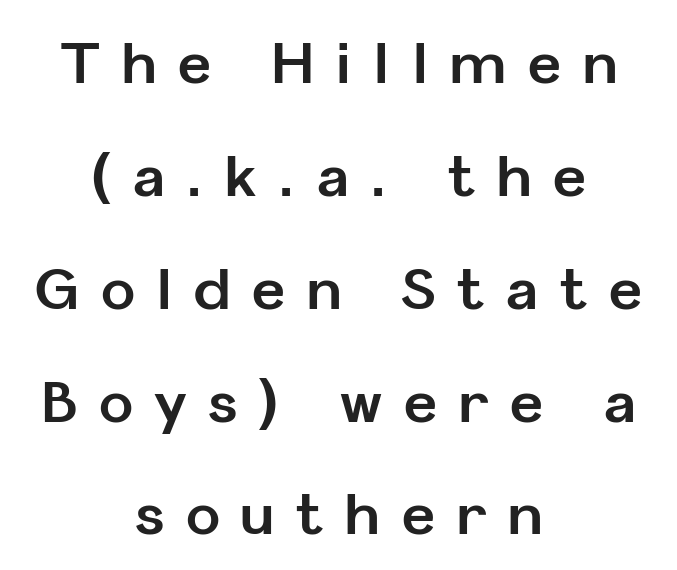
The image shows 57 px bold sans-serif type, upright; set centered, loose line spacing (1.98x), unusually wide letter spacing (+0.38 em), not underlined; low stroke contrast and a medium x-height.
